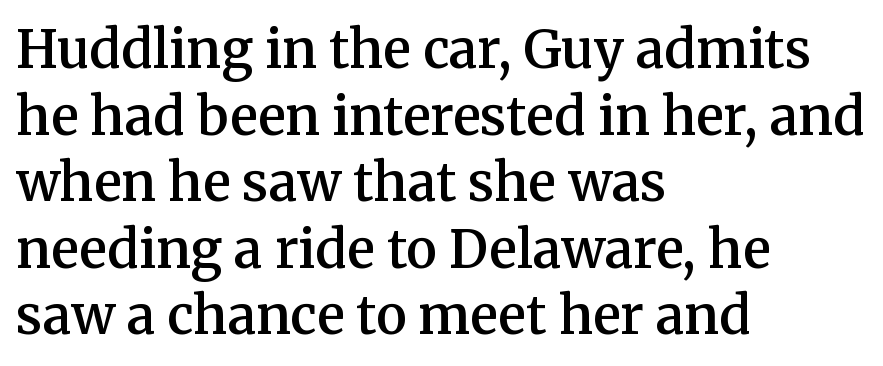
The words here are not underlined. Spacing verdict: proportional, widths tailored to each character. Teacher's note: observe the even left margin — that is flush-left alignment. Look at the tracking — it's just the regular setting, nothing added. The lettering stays uniformly vertical, giving the passage a roman look. The type family on display is of the serif kind.
